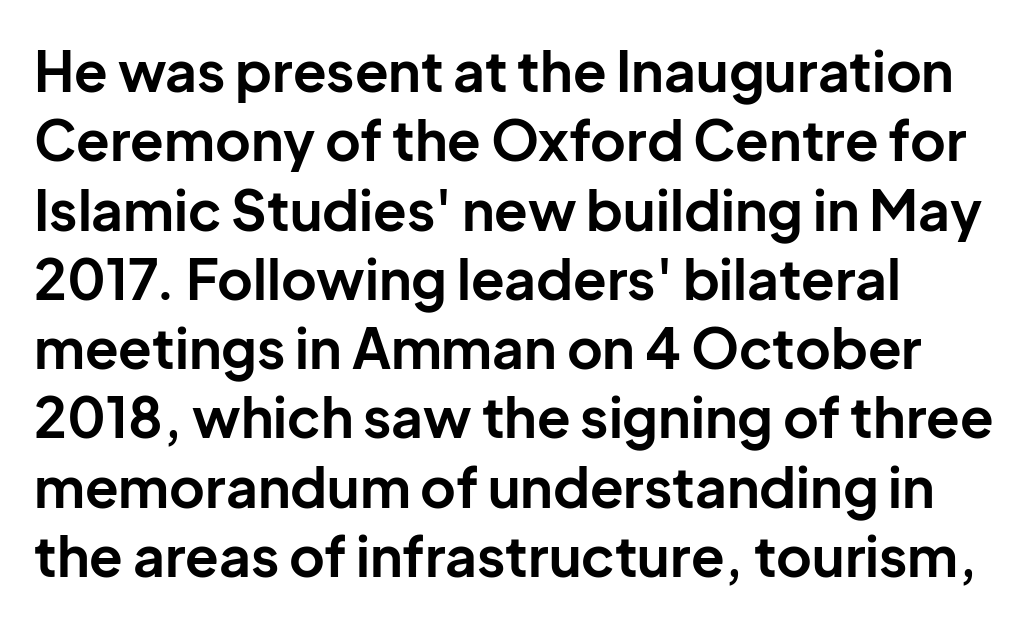
{"serif": "no", "italic": "no", "bold": "yes", "weight": "bold", "width": "normal", "stroke_contrast": "low", "x_height": "medium", "monospaced": "no", "underline": "no", "align": "left", "line_spacing": "normal", "line_spacing_ratio": 1.26, "letter_spacing": "normal", "letter_spacing_em": 0.0, "glyph_px": 55}
